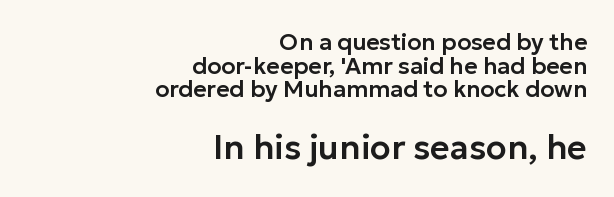
Q: Is the text italic (slanted)? A: No, it is upright.
Q: Is the typeface a serif or a sans-serif typeface? A: Sans-serif.
Q: Is the text underlined? A: No.
Q: How is the paragraph aligned? A: Right-aligned.
Q: Is the spacing between letters normal or unusually wide? A: Normal.
Q: Is the spacing between lines tight, normal or loose? A: Tight.
Q: Which block of text is set in a larger size, the first (top) or the second (bottom)? A: The second (bottom) one.
Q: Width (condensed, normal, or wide)? A: Normal.
Q: Stroke contrast? A: Low.
Q: x-height? A: Medium.
Q: Monospaced? A: No.
